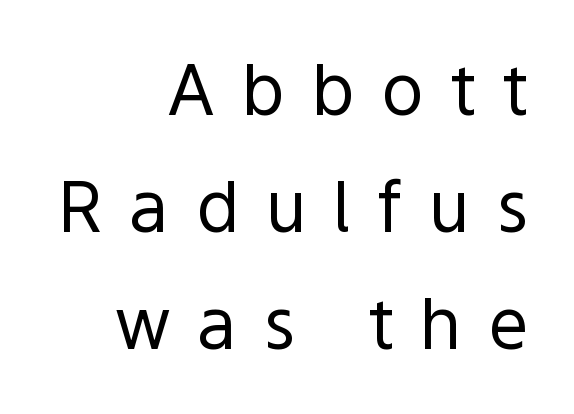
The image shows 71 px regular-weight sans-serif type, upright; set right-aligned, normal line spacing (1.65x), unusually wide letter spacing (+0.37 em), not underlined; a medium x-height.
